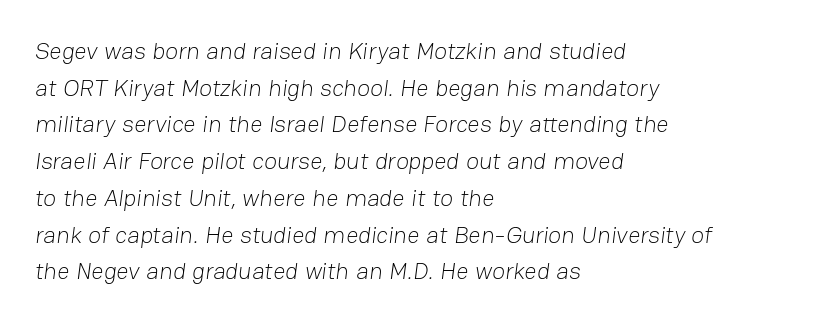
Spacing between characters is what you'd get straight out of the box. Where is the straight margin? On the left. These glyphs show unthickened strokes, regular width or finer. The rendering uses a moderate line-height, typical for paragraphs. The glyphs are unaccompanied by any horizontal stroke below them.
